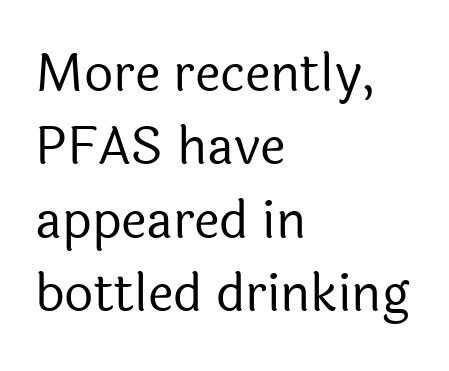
{"serif": "no", "italic": "no", "bold": "no", "weight": "regular", "width": "normal", "x_height": "medium", "monospaced": "no", "underline": "no", "align": "left", "line_spacing": "normal", "line_spacing_ratio": 1.44, "letter_spacing": "normal", "letter_spacing_em": 0.0, "glyph_px": 51}
